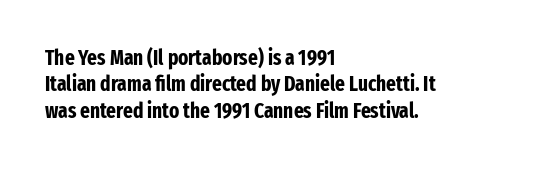
The image shows 21 px bold type, upright; set left-aligned, normal line spacing (1.26x), normal letter spacing, not underlined.
